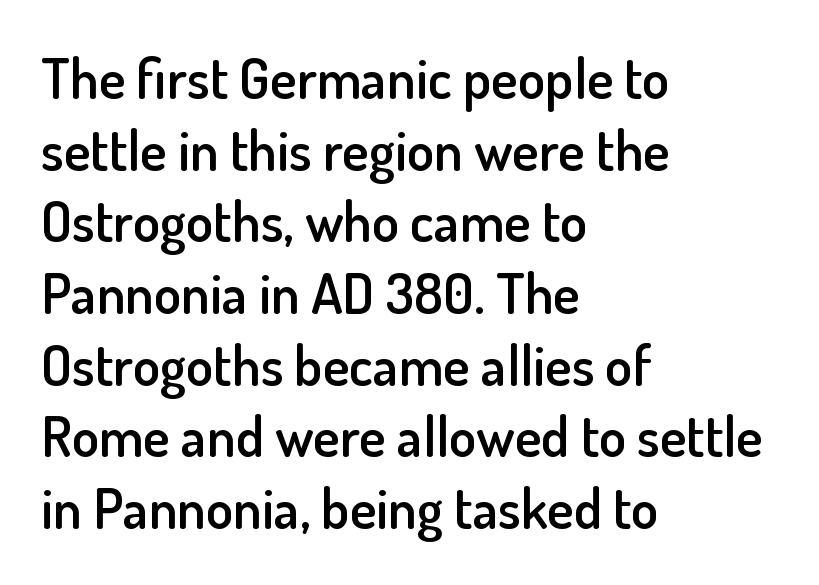
Q: Is the text bold? A: Semi-bold.
Q: Is the text italic (slanted)? A: No, it is upright.
Q: Is the typeface a serif or a sans-serif typeface? A: Sans-serif.
Q: Is the text underlined? A: No.
Q: How is the paragraph aligned? A: Left-aligned.
Q: Is the spacing between letters normal or unusually wide? A: Normal.
Q: Is the spacing between lines tight, normal or loose? A: Normal.
Q: Width (condensed, normal, or wide)? A: Normal.
Q: Stroke contrast? A: Low.
Q: x-height? A: Small.
Q: Monospaced? A: No.
